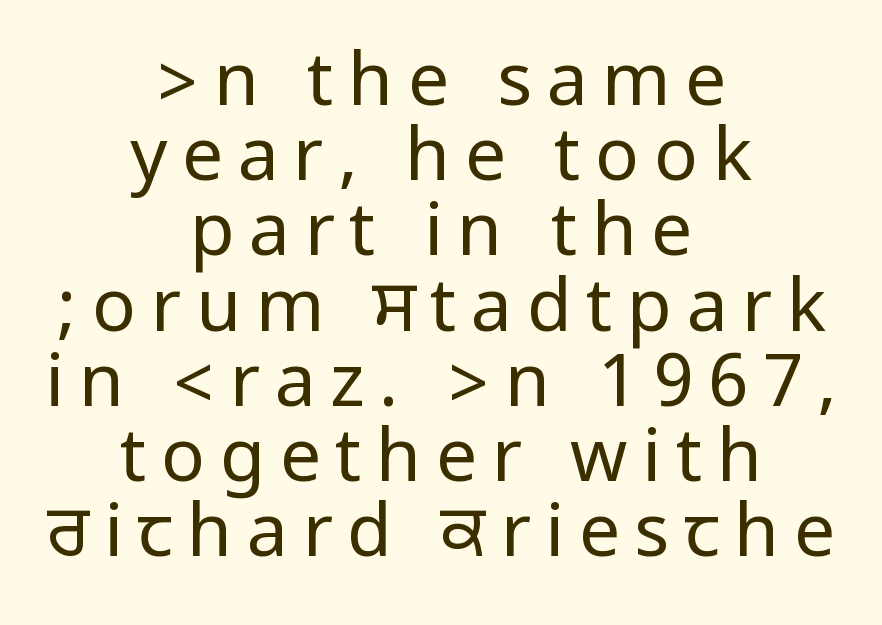
Q: Is the text bold? A: No.
Q: Is the text italic (slanted)? A: No, it is upright.
Q: Is the typeface a serif or a sans-serif typeface? A: Sans-serif.
Q: Is the text underlined? A: No.
Q: How is the paragraph aligned? A: Centered.
Q: Is the spacing between letters normal or unusually wide? A: Unusually wide.
Q: Is the spacing between lines tight, normal or loose? A: Tight.
Q: Width (condensed, normal, or wide)? A: Condensed.
Q: Stroke contrast? A: Low.
